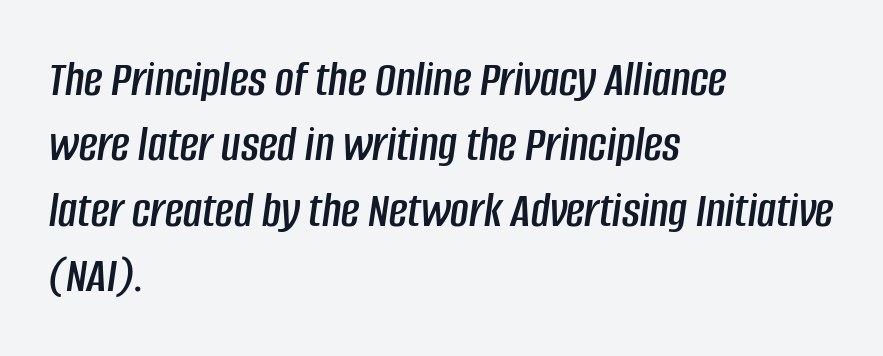
The image shows 51 px condensed type, italic (leaning right); set left-aligned, normal line spacing (1.28x), normal letter spacing, not underlined; low stroke contrast and a large x-height.
